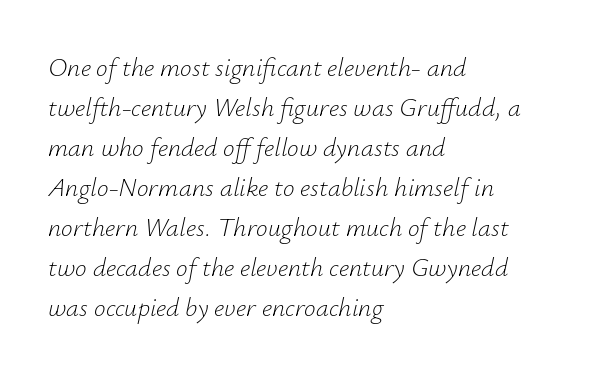
The rendering anchors every line to the left-hand side. Unmarked baselines from the first word to the last. The typesetting does not lean heavy: it is not bold. Observe the lean: these are italic letterforms. Whoever set this chose a conventional vertical rhythm.
